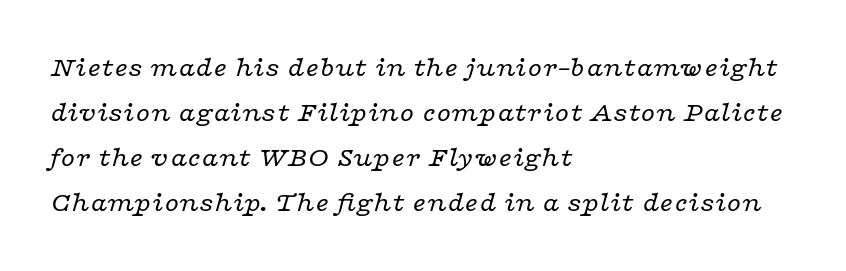
Q: Is the text bold? A: No.
Q: Is the text italic (slanted)? A: Yes, it leans right by about 16 degrees.
Q: Is the typeface a serif or a sans-serif typeface? A: Serif.
Q: Is the text underlined? A: No.
Q: How is the paragraph aligned? A: Left-aligned.
Q: Is the spacing between letters normal or unusually wide? A: Normal.
Q: Is the spacing between lines tight, normal or loose? A: Normal.
Q: Width (condensed, normal, or wide)? A: Wide.
Q: Stroke contrast? A: Low.
Q: x-height? A: Medium.
Q: Monospaced? A: No.
